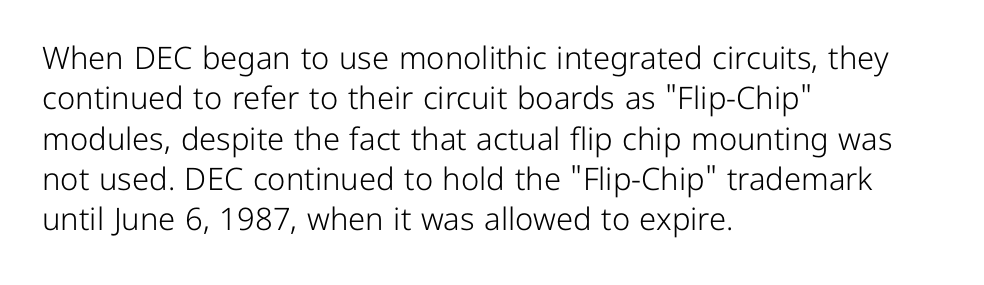
Here the designer chose a conventional face with non-uniform glyph widths. Notice how the stems are strictly vertical — no italics here. Heaviness? Minimal to ordinary, like unemphasized prose. Typeset ragged right — the left edge is the straight one. Note: no serifs on the glyphs.
